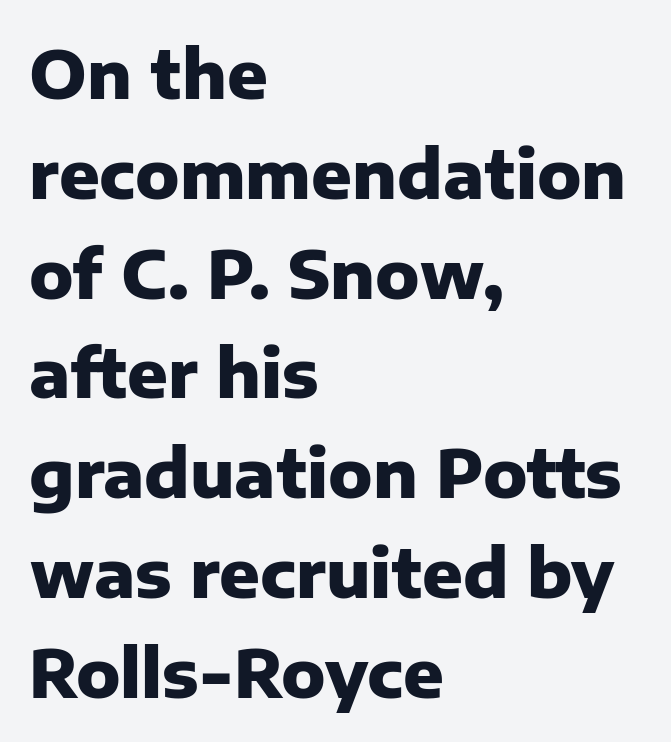
Q: Is the text bold? A: Yes.
Q: Is the text italic (slanted)? A: No, it is upright.
Q: Is the typeface a serif or a sans-serif typeface? A: Sans-serif.
Q: Is the text underlined? A: No.
Q: How is the paragraph aligned? A: Left-aligned.
Q: Is the spacing between letters normal or unusually wide? A: Normal.
Q: Is the spacing between lines tight, normal or loose? A: Normal.
Q: Width (condensed, normal, or wide)? A: Normal.
Q: Stroke contrast? A: Low.
Q: x-height? A: Medium.
Q: Monospaced? A: No.
